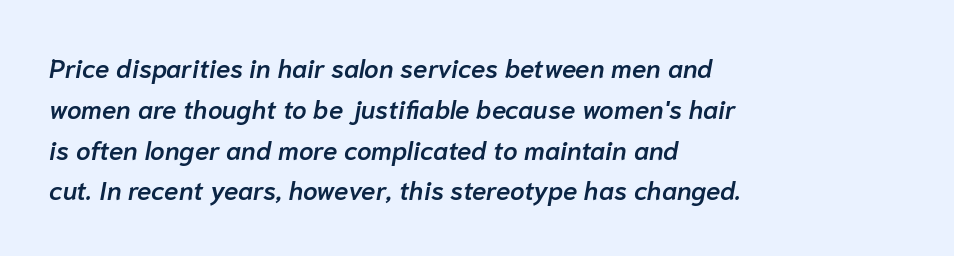
Q: Is the text bold? A: Semi-bold.
Q: Is the text italic (slanted)? A: Yes, it leans right by about 10 degrees.
Q: Is the text underlined? A: No.
Q: How is the paragraph aligned? A: Left-aligned.
Q: Is the spacing between letters normal or unusually wide? A: Normal.
Q: Is the spacing between lines tight, normal or loose? A: Normal.
